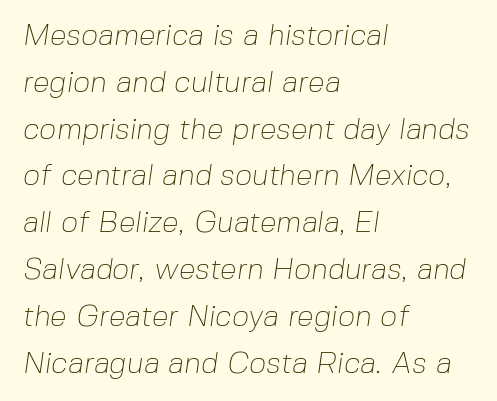
Q: Is the text bold? A: No.
Q: Is the typeface a serif or a sans-serif typeface? A: Sans-serif.
Q: Is the text underlined? A: No.
Q: How is the paragraph aligned? A: Left-aligned.
Q: Is the spacing between letters normal or unusually wide? A: Normal.
Q: Is the spacing between lines tight, normal or loose? A: Normal.
Q: Width (condensed, normal, or wide)? A: Normal.
Q: Stroke contrast? A: Low.
Q: x-height? A: Medium.
Q: Monospaced? A: No.
